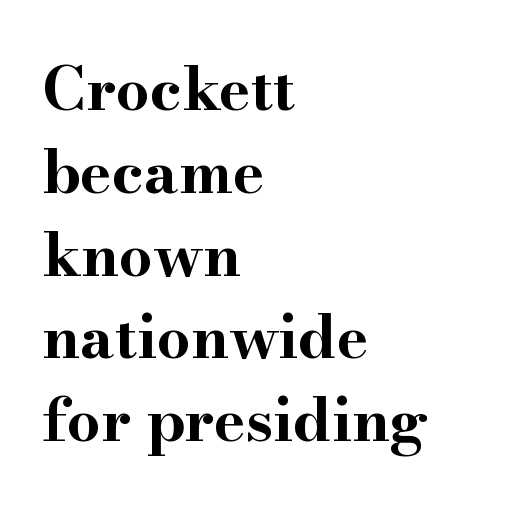
Q: Is the text bold? A: Yes.
Q: Is the text italic (slanted)? A: No, it is upright.
Q: Is the typeface a serif or a sans-serif typeface? A: Serif.
Q: Is the text underlined? A: No.
Q: How is the paragraph aligned? A: Left-aligned.
Q: Is the spacing between letters normal or unusually wide? A: Normal.
Q: Is the spacing between lines tight, normal or loose? A: Normal.
Q: Width (condensed, normal, or wide)? A: Wide.
Q: Stroke contrast? A: High.
Q: x-height? A: Small.
Q: Monospaced? A: No.
